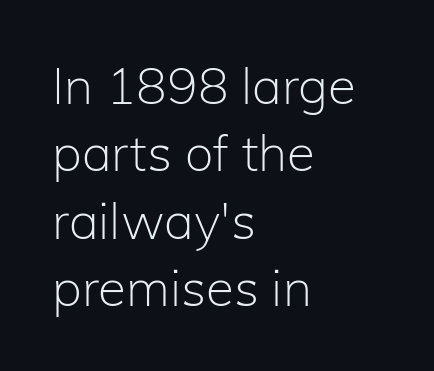
{"serif": "no", "italic": "no", "bold": "no", "weight": "light", "width": "normal", "stroke_contrast": "low", "x_height": "medium", "monospaced": "no", "underline": "no", "align": "left", "line_spacing": "normal", "line_spacing_ratio": 1.32, "letter_spacing": "normal", "letter_spacing_em": 0.0, "glyph_px": 51}
